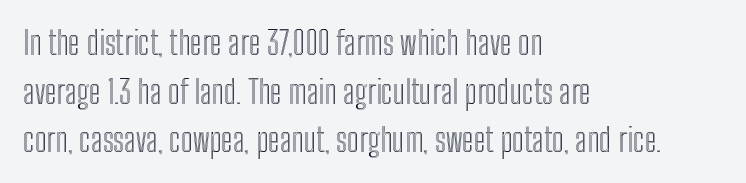
{"italic": "no", "width": "condensed", "x_height": "medium", "monospaced": "no", "underline": "no", "align": "left", "line_spacing": "normal", "line_spacing_ratio": 1.52, "letter_spacing": "normal", "letter_spacing_em": 0.0, "glyph_px": 32}
